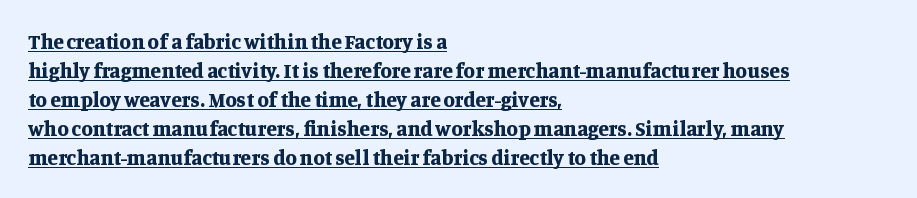
{"italic": "no", "bold": "yes", "underline": "yes", "align": "left", "line_spacing": "normal", "line_spacing_ratio": 1.38, "letter_spacing": "normal", "letter_spacing_em": 0.0, "glyph_px": 21}
